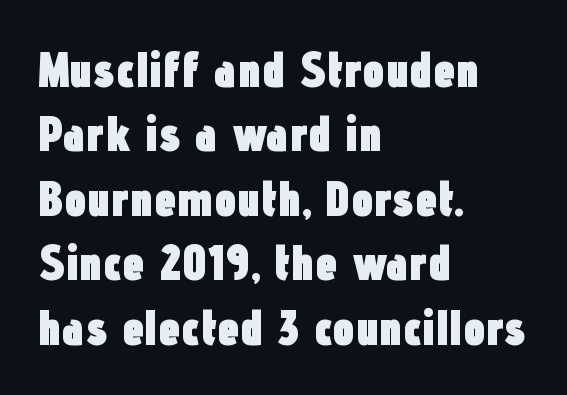
{"serif": "no", "italic": "no", "bold": "yes", "weight": "heavy", "width": "condensed", "stroke_contrast": "low", "x_height": "medium", "monospaced": "no", "underline": "no", "align": "left", "line_spacing": "normal", "line_spacing_ratio": 1.29, "letter_spacing": "normal", "letter_spacing_em": 0.0, "glyph_px": 50}
